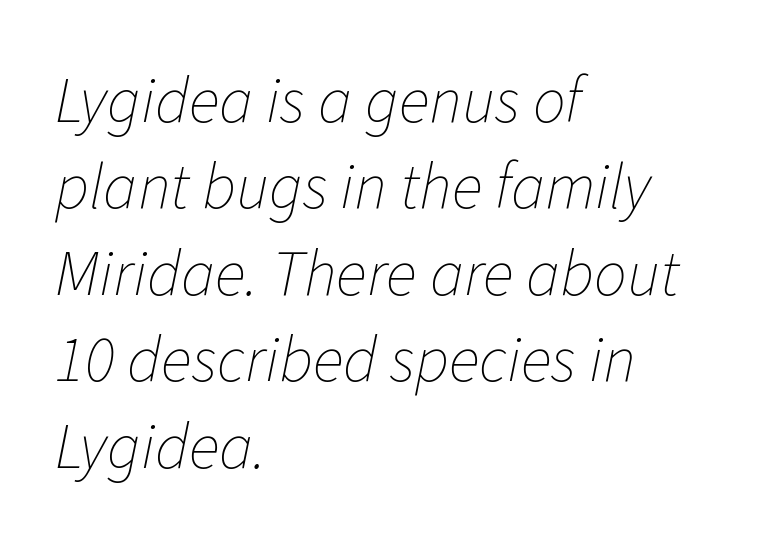
Does extra space separate the letters? No, they use regular spacing. The rendering uses natural spacing where letterforms have individual widths. The whole block is typeset with a tilt. The space beneath each line is pristine and unruled. Summary of weight: not heavy and not bold. The passage is arranged the way most books set body copy — flush left.
